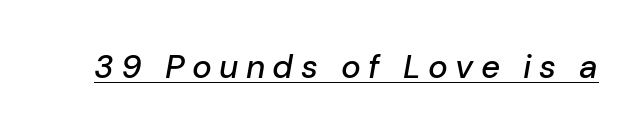
The image shows 33 px text type, italic (leaning right); set unusually wide letter spacing (+0.22 em), underlined; low stroke contrast and a medium x-height.
